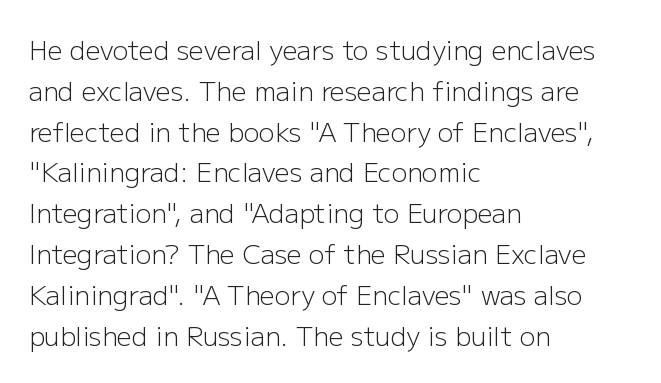
Q: Is the text bold? A: No.
Q: Is the text italic (slanted)? A: No, it is upright.
Q: Is the text underlined? A: No.
Q: How is the paragraph aligned? A: Left-aligned.
Q: Is the spacing between letters normal or unusually wide? A: Normal.
Q: Is the spacing between lines tight, normal or loose? A: Normal.
